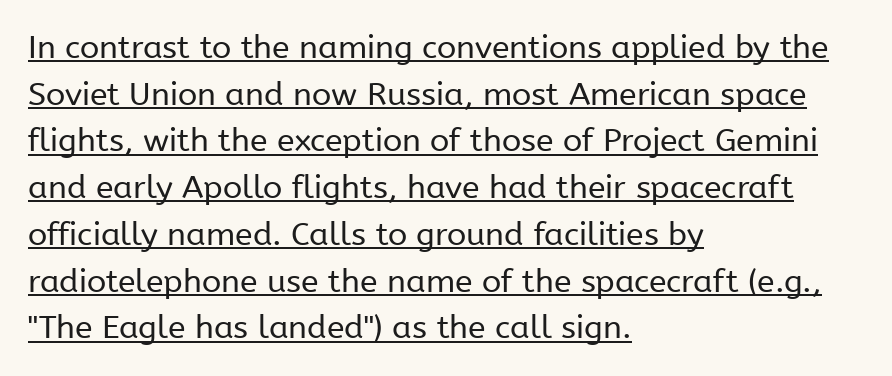
The space between consecutive lines is moderate. A typesetter would mark this as roman, not italic. Is this a sans? Yes — the strokes have no serifs. The specimen includes a rule beneath the text block's lines. Letter spacing: default. The letters advance in unequal steps, a hallmark of proportional type.
